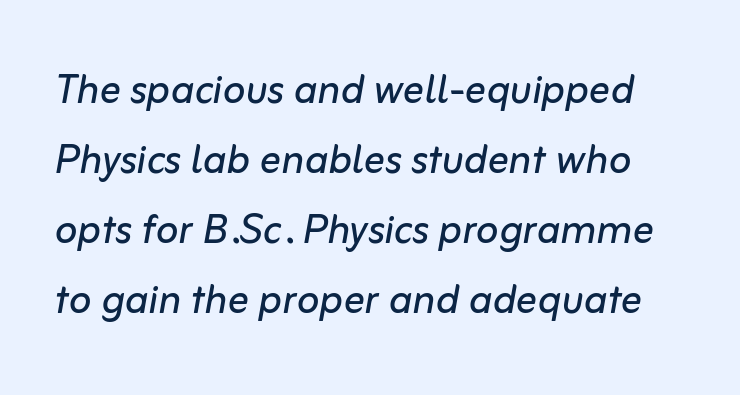
The image shows 53 px regular-weight type, italic (leaning right); set normal line spacing (1.32x), normal letter spacing, not underlined; low stroke contrast and a medium x-height.
